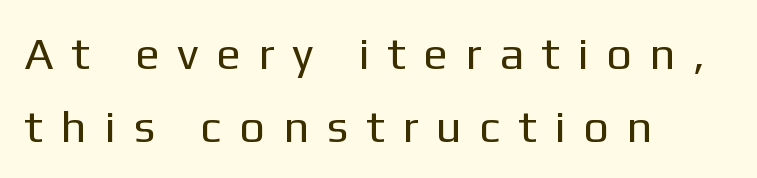
The image shows 45 px regular-weight sans-serif type, upright; set left-aligned, normal line spacing (1.62x), unusually wide letter spacing (+0.47 em), not underlined; low stroke contrast and a medium x-height.
